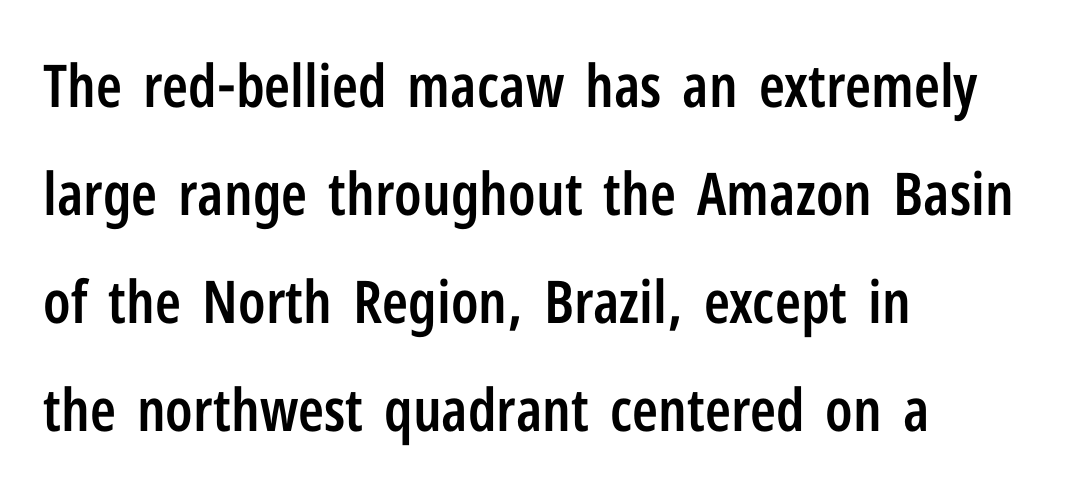
Q: Is the text bold? A: Semi-bold.
Q: Is the text italic (slanted)? A: No, it is upright.
Q: Is the typeface a serif or a sans-serif typeface? A: Sans-serif.
Q: Is the text underlined? A: No.
Q: How is the paragraph aligned? A: Left-aligned.
Q: Is the spacing between letters normal or unusually wide? A: Normal.
Q: Width (condensed, normal, or wide)? A: Condensed.
Q: Stroke contrast? A: Low.
Q: x-height? A: Medium.
Q: Monospaced? A: No.
